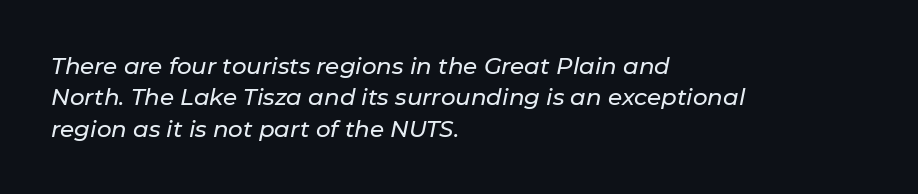
Does the lettering tilt? It does — this is italic. Successive baselines arrive at the customary interval. Honestly, there is no underline to notice here at all. Caption: multi-line text, flush left, ragged right. Here the glyphs are tracked normally, forming tight word shapes.
